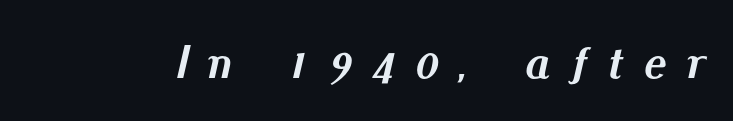
The image shows 47 px semibold type, italic (leaning right); set unusually wide letter spacing (+0.45 em), not underlined; medium stroke contrast and a small x-height.
